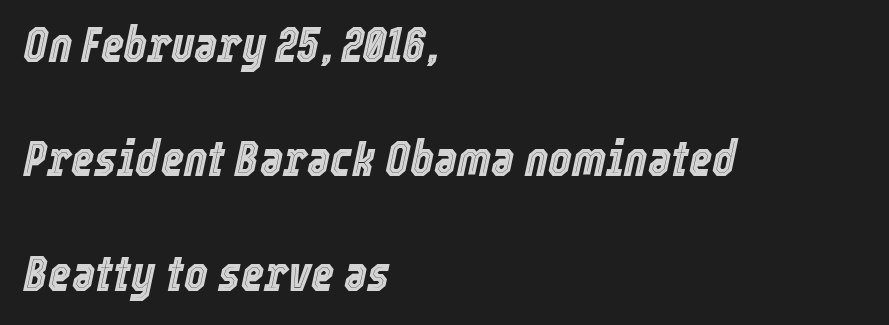
Line spacing here is loose. The passage is arranged the way most books set body copy — flush left. The rendering keeps characters at their native spacing. The rendering applies a slant to the glyphs. A typesetter would call this proportional, since set widths differ per character. This rendering features lettering with no underline.
